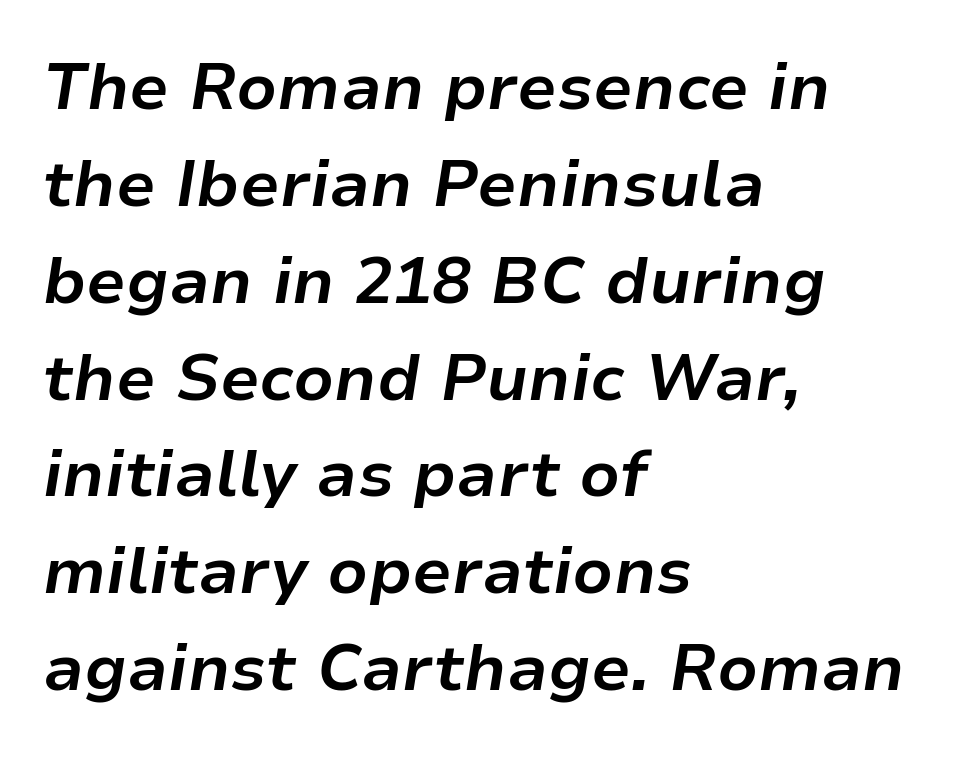
Would a proofreader flag this as italicized? Yes. Line starts are locked; line ends wander. Check the space under the baseline: it is left empty. This block has exactly the height ordinary leading produces.
